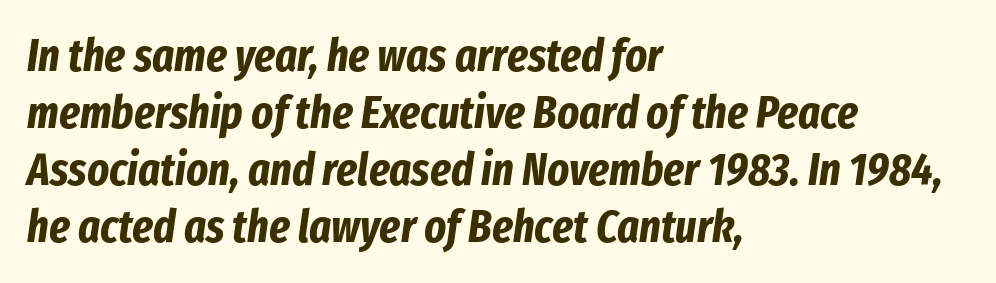
Q: Is the text bold? A: Yes.
Q: Is the text italic (slanted)? A: Yes, it leans right by about 8 degrees.
Q: Is the text underlined? A: No.
Q: How is the paragraph aligned? A: Left-aligned.
Q: Is the spacing between letters normal or unusually wide? A: Normal.
Q: Width (condensed, normal, or wide)? A: Condensed.
Q: Stroke contrast? A: Low.
Q: x-height? A: Medium.
Q: Monospaced? A: No.
